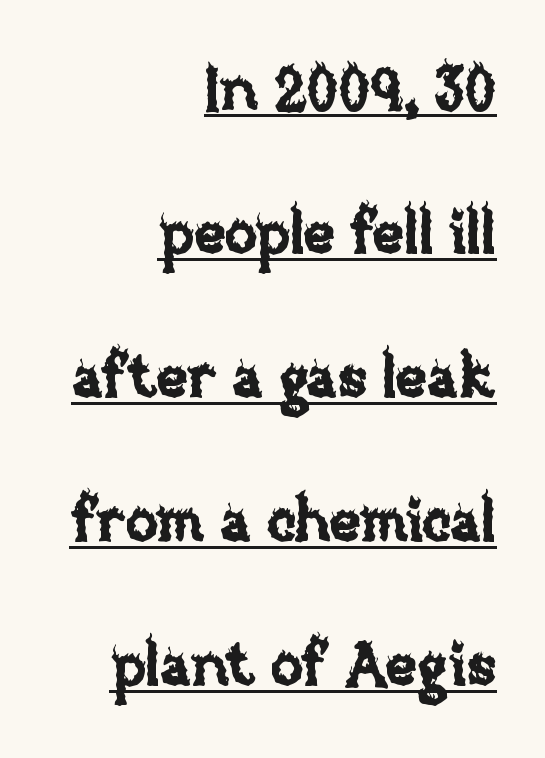
Q: Is the text italic (slanted)? A: No, it is upright.
Q: Is the text underlined? A: Yes.
Q: How is the paragraph aligned? A: Right-aligned.
Q: Is the spacing between letters normal or unusually wide? A: Normal.
Q: Is the spacing between lines tight, normal or loose? A: Loose.
Q: Width (condensed, normal, or wide)? A: Normal.
Q: Stroke contrast? A: Low.
Q: x-height? A: Large.
Q: Monospaced? A: No.
